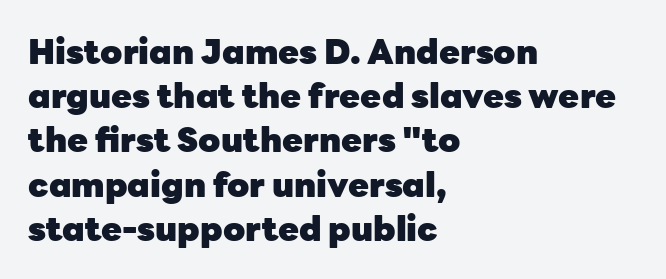
{"serif": "no", "italic": "no", "bold": "yes", "weight": "heavy", "width": "normal", "stroke_contrast": "low", "x_height": "medium", "monospaced": "no", "underline": "no", "align": "left", "line_spacing": "normal", "line_spacing_ratio": 1.3, "letter_spacing": "normal", "letter_spacing_em": 0.0, "glyph_px": 34}
